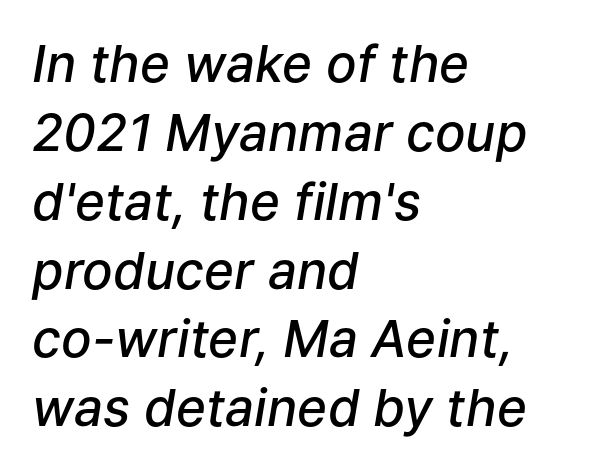
The image shows 51 px semibold type, italic (leaning right); set left-aligned, normal line spacing (1.35x), normal letter spacing, not underlined; low stroke contrast and a medium x-height.
